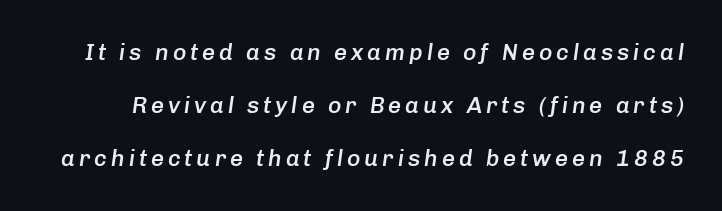
{"italic": "yes", "lean": "right", "slant_degrees": 8, "bold": "semi", "underline": "no", "line_spacing": "loose", "line_spacing_ratio": 2.31, "glyph_px": 23}
